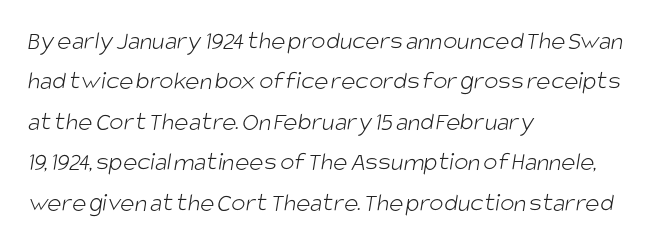
The image shows 27 px text type; set left-aligned, normal line spacing (1.5x), normal letter spacing, not underlined.
